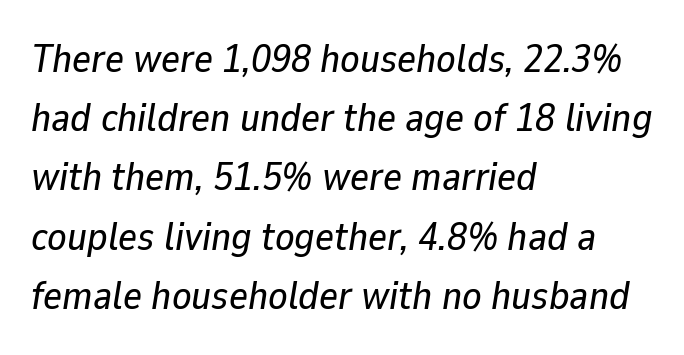
{"italic": "yes", "lean": "right", "slant_degrees": 9, "width": "normal", "stroke_contrast": "low", "x_height": "medium", "monospaced": "no", "underline": "no", "align": "left", "line_spacing": "normal", "line_spacing_ratio": 1.48, "letter_spacing": "normal", "letter_spacing_em": 0.0, "glyph_px": 40}
